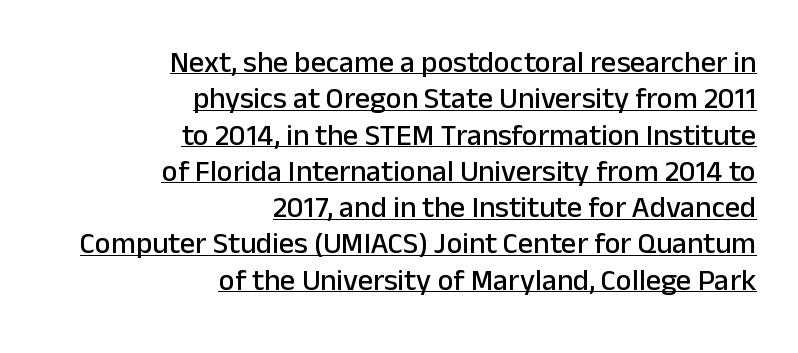
Q: Is the text italic (slanted)? A: No, it is upright.
Q: Is the typeface a serif or a sans-serif typeface? A: Sans-serif.
Q: Is the text underlined? A: Yes.
Q: How is the paragraph aligned? A: Right-aligned.
Q: Is the spacing between letters normal or unusually wide? A: Normal.
Q: Width (condensed, normal, or wide)? A: Normal.
Q: Stroke contrast? A: Low.
Q: x-height? A: Medium.
Q: Monospaced? A: No.
